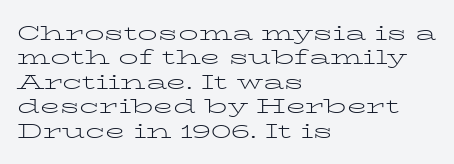
These lines keep a tight, regular rhythm from letter to letter. In CSS terms this would be text-align: left. Weight: in the light-to-regular range. This is roman type, the default non-slanted kind. Decoration check: the copy has no underline.
